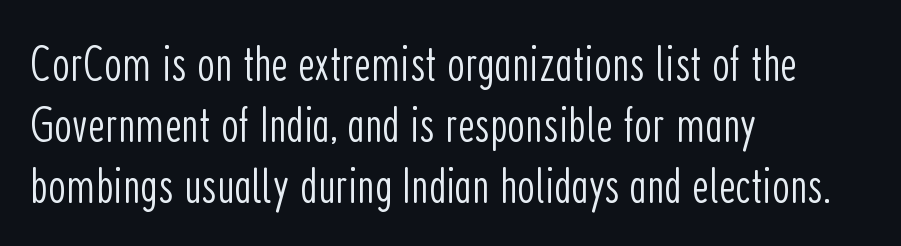
{"serif": "no", "italic": "no", "bold": "no", "weight": "light", "width": "condensed", "stroke_contrast": "low", "x_height": "medium", "monospaced": "no", "underline": "no", "align": "left", "line_spacing_ratio": 1.2, "letter_spacing": "normal", "letter_spacing_em": 0.0, "glyph_px": 51}
